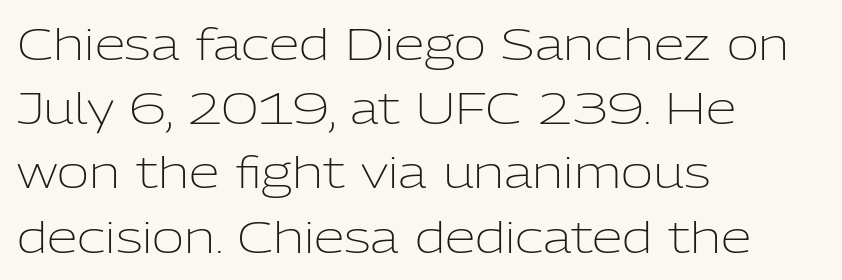
The rendering shows plain stroke endings on the letterforms — a sans-serif design. Character widths vary here, with narrow letters taking less room than wide ones. These lines keep a tight, regular rhythm from letter to letter. The font is comparable to plain body text, perhaps lighter.
